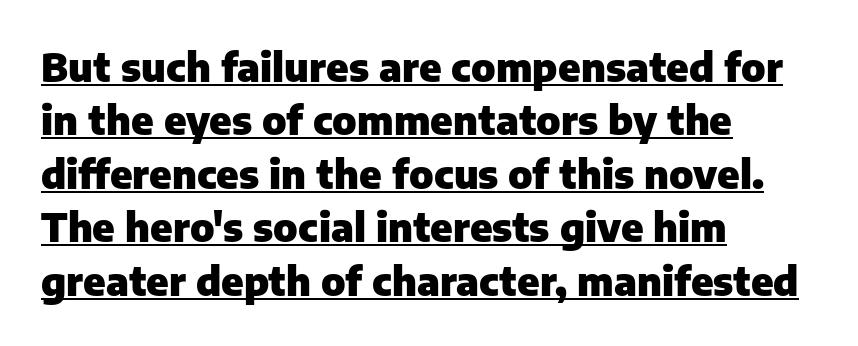
The image shows 39 px heavy sans-serif type, upright; set left-aligned, normal line spacing (1.37x), normal letter spacing, underlined; low stroke contrast and a medium x-height.
